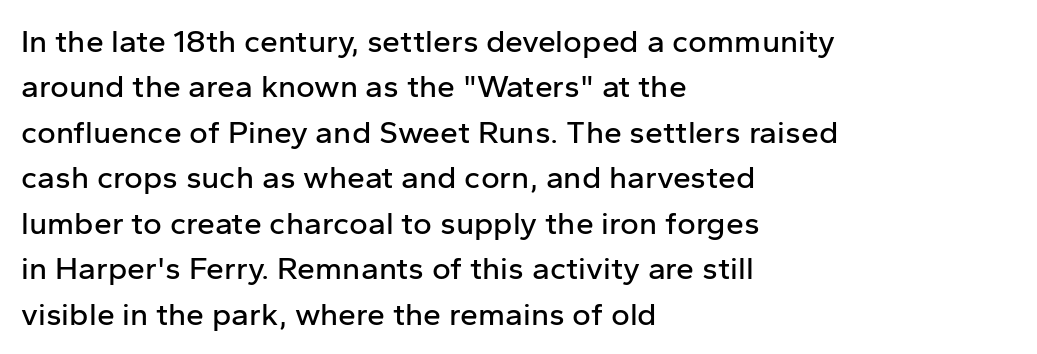
Serif or sans? Sans — the stroke terminals are bare. Rule under the text: the space is simply empty. The letters advance in unequal steps, a hallmark of proportional type. Tracking value appears to be zero — textbook default spacing.
